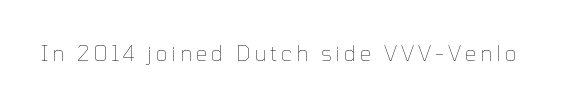
The image shows 21 px text type, upright; set not underlined.
